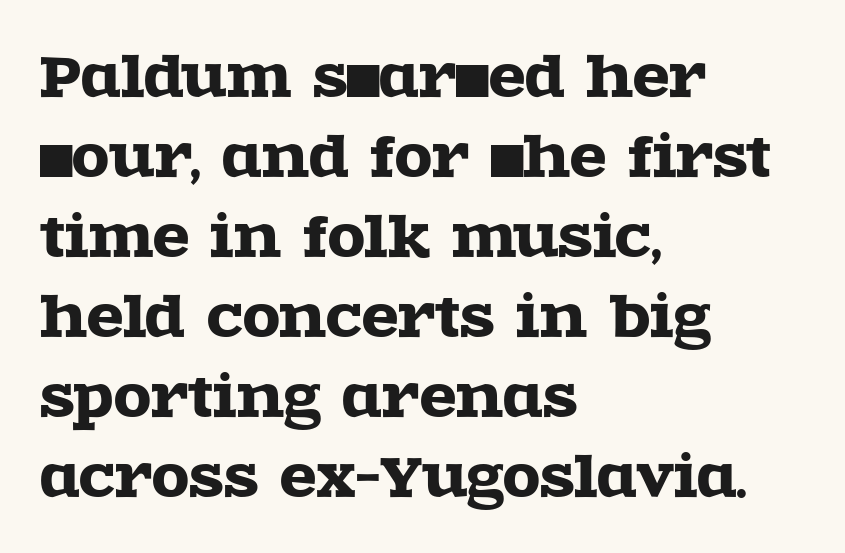
Q: Is the text italic (slanted)? A: No, it is upright.
Q: Is the typeface a serif or a sans-serif typeface? A: Serif.
Q: Is the text underlined? A: No.
Q: How is the paragraph aligned? A: Left-aligned.
Q: Is the spacing between letters normal or unusually wide? A: Normal.
Q: Is the spacing between lines tight, normal or loose? A: Normal.
Q: Width (condensed, normal, or wide)? A: Wide.
Q: x-height? A: Large.
Q: Monospaced? A: No.
